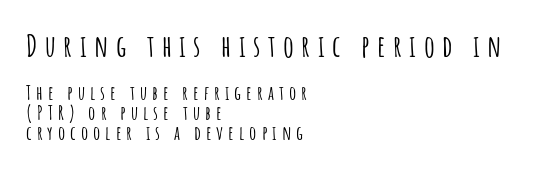
Q: Is the text italic (slanted)? A: No, it is upright.
Q: Is the typeface a serif or a sans-serif typeface? A: Sans-serif.
Q: Is the text underlined? A: No.
Q: How is the paragraph aligned? A: Left-aligned.
Q: Is the spacing between letters normal or unusually wide? A: Unusually wide.
Q: Is the spacing between lines tight, normal or loose? A: Tight.
Q: Which block of text is set in a larger size, the first (top) or the second (bottom)? A: The first (top) one.
Q: Width (condensed, normal, or wide)? A: Condensed.
Q: Stroke contrast? A: Low.
Q: x-height? A: Large.
Q: Monospaced? A: No.
